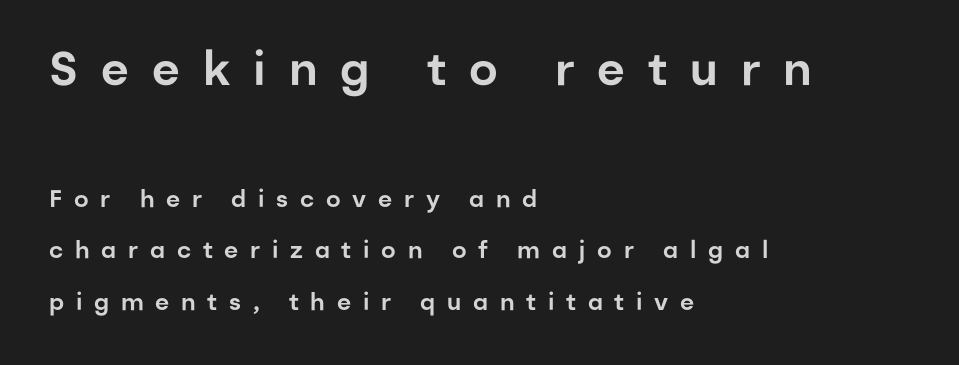
The paragraph shown leans on its left margin. The space between consecutive lines is lavish. The letterforms stand isolated, each surrounded by extra space. Ascenders rise straight up at ninety degrees.
